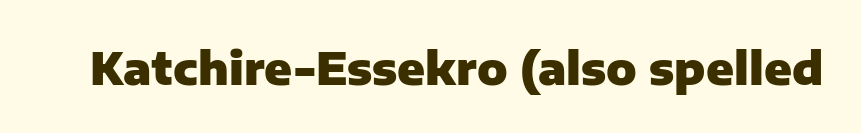
{"serif": "no", "italic": "no", "bold": "yes", "weight": "heavy", "width": "normal", "stroke_contrast": "low", "x_height": "medium", "monospaced": "no", "underline": "no", "letter_spacing": "normal", "letter_spacing_em": 0.0, "glyph_px": 45}
